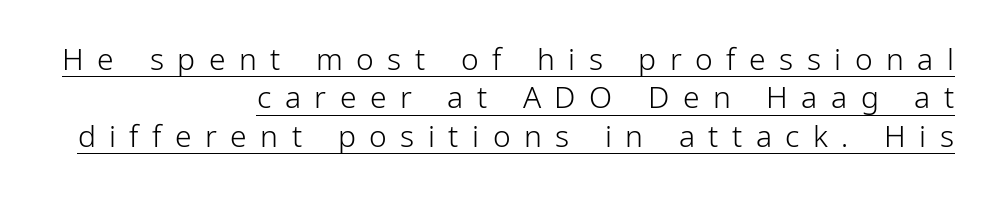
The image shows 30 px light, condensed sans-serif type, upright; set right-aligned, normal line spacing (1.28x), unusually wide letter spacing (+0.45 em), underlined; low stroke contrast and a medium x-height.
